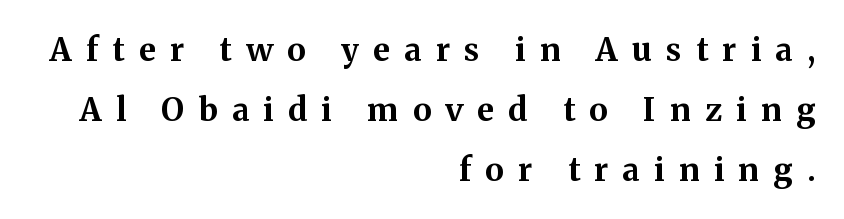
The type is letterspaced generously, with wide tracking. A bare baseline throughout the passage. Line endings align vertically; line beginnings do not. Unlike italic type, these characters show no tilt at all. Summary of weight: heavy, a full bold.
